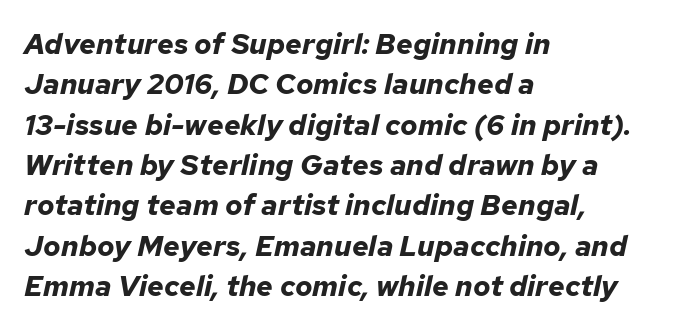
The image shows 29 px bold type, italic (leaning right); set left-aligned, normal line spacing (1.39x), normal letter spacing, not underlined; low stroke contrast and a medium x-height.
